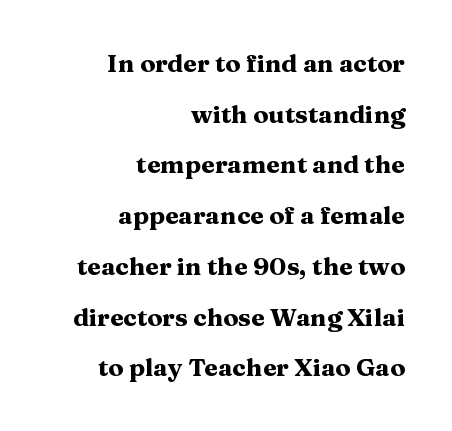
The image shows 25 px bold type, upright; set right-aligned, loose line spacing (2.03x), normal letter spacing, not underlined.
